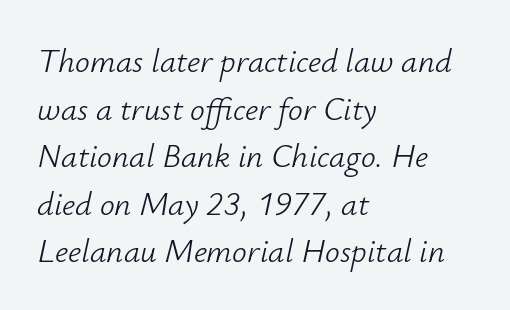
Q: Is the text bold? A: No.
Q: Is the text italic (slanted)? A: Yes, it leans right by about 12 degrees.
Q: Is the text underlined? A: No.
Q: How is the paragraph aligned? A: Left-aligned.
Q: Is the spacing between letters normal or unusually wide? A: Normal.
Q: Is the spacing between lines tight, normal or loose? A: Normal.
Q: Width (condensed, normal, or wide)? A: Normal.
Q: Stroke contrast? A: Low.
Q: x-height? A: Small.
Q: Monospaced? A: No.
